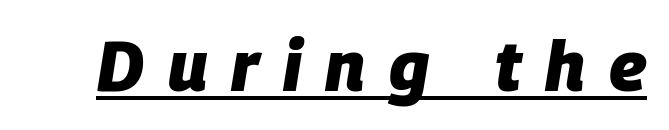
The image shows 70 px heavy type, italic (leaning right); set unusually wide letter spacing (+0.34 em), underlined; low stroke contrast and a large x-height.
